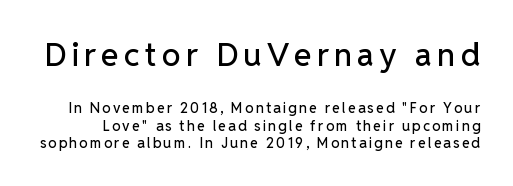
The image shows 32 px sans-serif type, upright; set line spacing 1.24x, not underlined; the first (top) block is 2.29x larger; low stroke contrast and a medium x-height.
